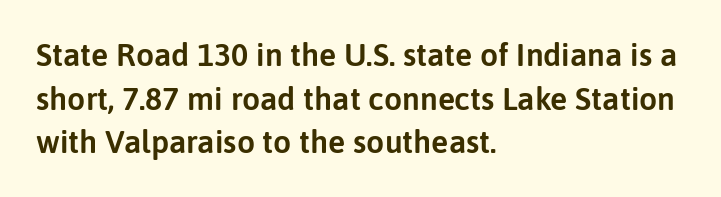
Q: Is the text italic (slanted)? A: No, it is upright.
Q: Is the typeface a serif or a sans-serif typeface? A: Sans-serif.
Q: Is the text underlined? A: No.
Q: How is the paragraph aligned? A: Left-aligned.
Q: Is the spacing between letters normal or unusually wide? A: Normal.
Q: Is the spacing between lines tight, normal or loose? A: Normal.
Q: Width (condensed, normal, or wide)? A: Normal.
Q: Stroke contrast? A: Low.
Q: x-height? A: Medium.
Q: Monospaced? A: No.
